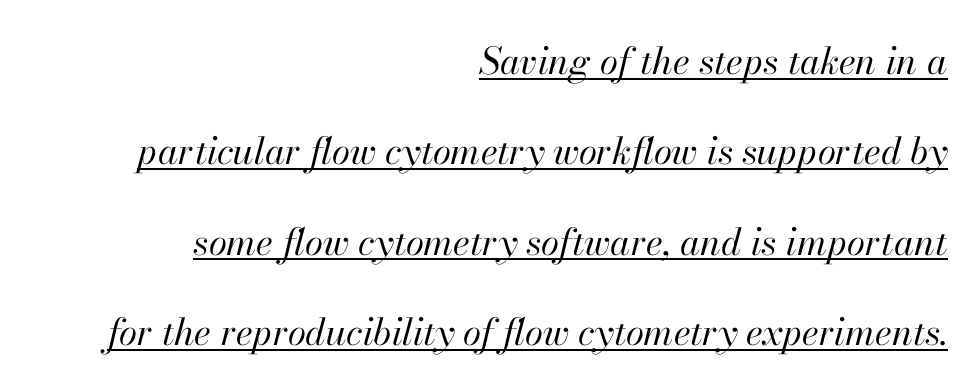
The image shows 37 px regular-weight type, italic (leaning right); set right-aligned, loose line spacing (2.44x), normal letter spacing, underlined; high stroke contrast and a small x-height.
